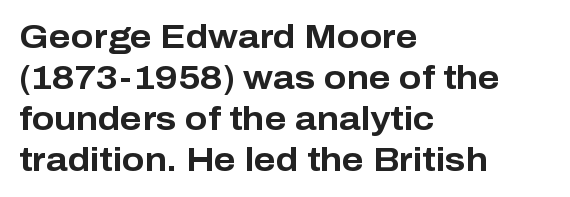
{"serif": "no", "italic": "no", "bold": "yes", "weight": "bold", "width": "normal", "stroke_contrast": "low", "x_height": "medium", "monospaced": "no", "underline": "no", "align": "left", "line_spacing_ratio": 1.24, "letter_spacing": "normal", "letter_spacing_em": 0.0, "glyph_px": 33}
